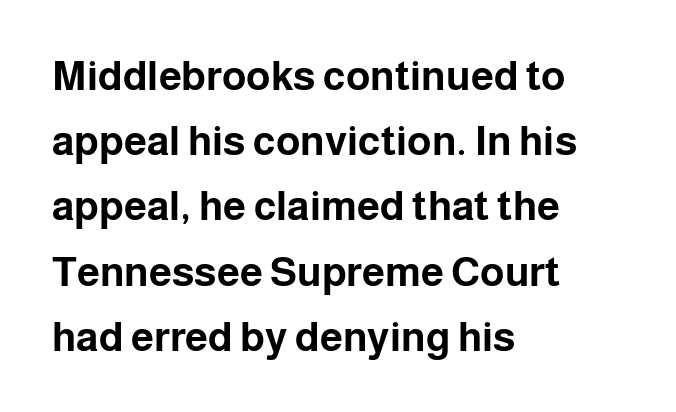
When letters stand straight like this, we call the style roman or upright. Do the characters align in a grid? No, the font is proportional. In terms of leading, this rendering sits right in the middle. There is no visible air inserted between adjacent glyphs. No word sits above an underline. Stroke thickness is high; the sample reads as a true bold.
